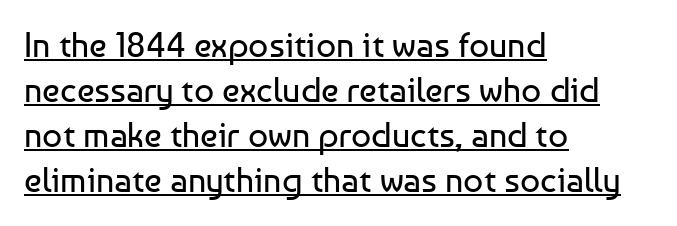
The image shows 35 px regular-weight sans-serif type, upright; set left-aligned, normal line spacing (1.29x), normal letter spacing, underlined; low stroke contrast and a medium x-height.
